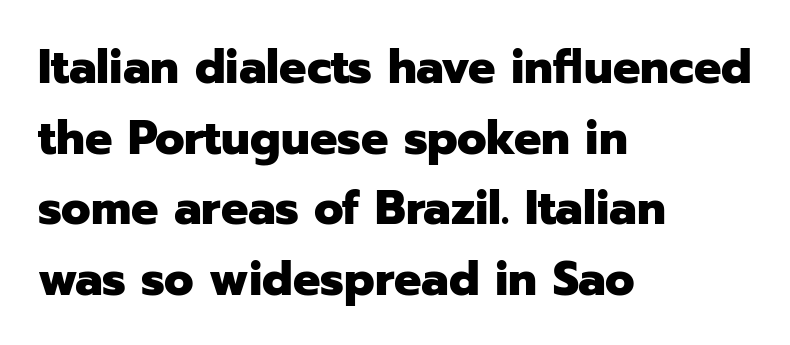
The image shows 48 px heavy sans-serif type, upright; set left-aligned, normal line spacing (1.47x), normal letter spacing, not underlined; low stroke contrast and a medium x-height.
